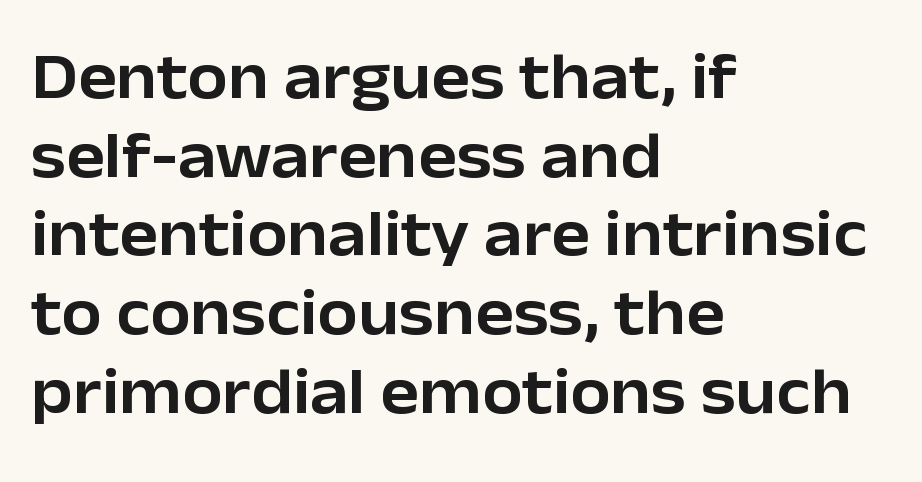
Q: Is the text italic (slanted)? A: No, it is upright.
Q: Is the typeface a serif or a sans-serif typeface? A: Sans-serif.
Q: Is the text underlined? A: No.
Q: How is the paragraph aligned? A: Left-aligned.
Q: Is the spacing between letters normal or unusually wide? A: Normal.
Q: Width (condensed, normal, or wide)? A: Normal.
Q: Stroke contrast? A: Low.
Q: x-height? A: Medium.
Q: Monospaced? A: No.
